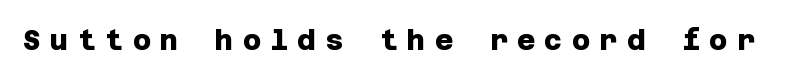
The space beneath each line is pristine and unruled. Grotesque or geometric, the face here clearly has no serifs. The rendering uses a bold face; every stroke is thick and dark. A typesetter would call this heavily tracked-out type.
